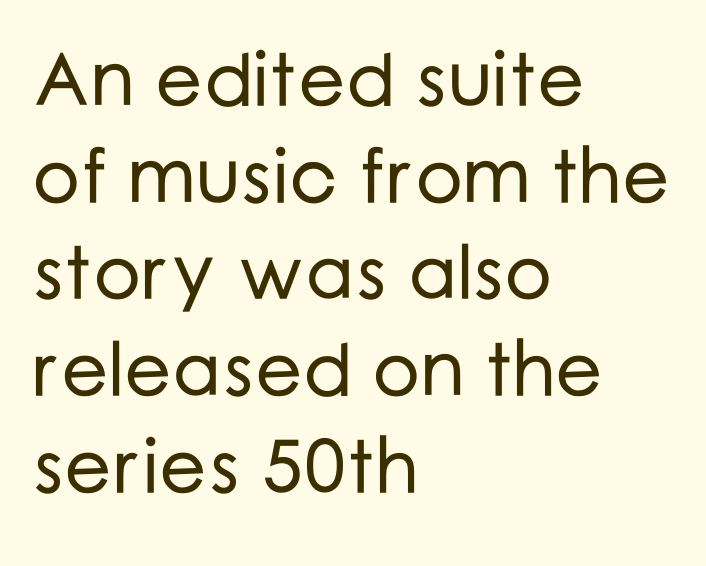
The image shows 75 px sans-serif type, upright; set left-aligned, normal line spacing (1.29x), normal letter spacing, not underlined; low stroke contrast and a medium x-height.
